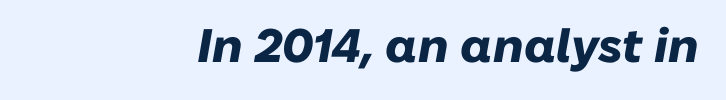
{"italic": "yes", "lean": "right", "slant_degrees": 10, "bold": "yes", "weight": "heavy", "width": "normal", "stroke_contrast": "low", "x_height": "medium", "monospaced": "no", "underline": "no", "align": "right", "letter_spacing": "normal", "letter_spacing_em": 0.0, "glyph_px": 47}
